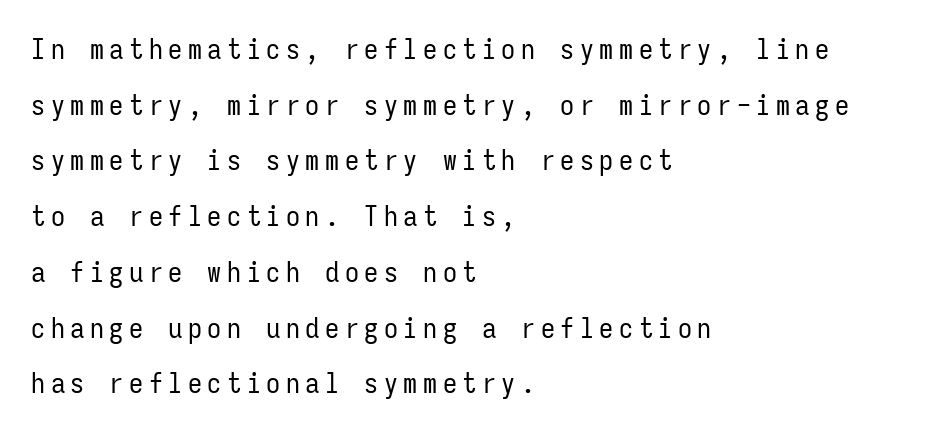
The image shows 28 px regular-weight, condensed sans-serif type, upright, monospaced; set left-aligned, loose line spacing (1.99x), unusually wide letter spacing (+0.2 em), not underlined; low stroke contrast and a medium x-height.
